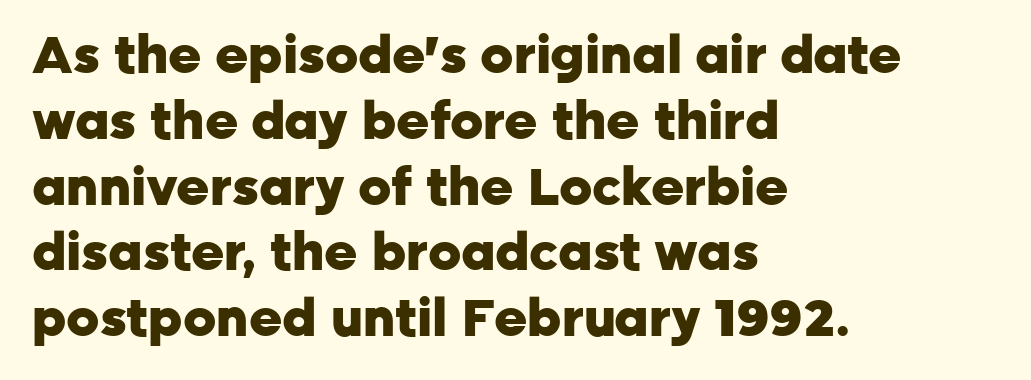
{"serif": "no", "italic": "no", "bold": "yes", "weight": "heavy", "width": "normal", "stroke_contrast": "low", "x_height": "medium", "monospaced": "no", "underline": "no", "align": "left", "line_spacing": "normal", "line_spacing_ratio": 1.29, "letter_spacing": "normal", "letter_spacing_em": 0.0, "glyph_px": 51}
